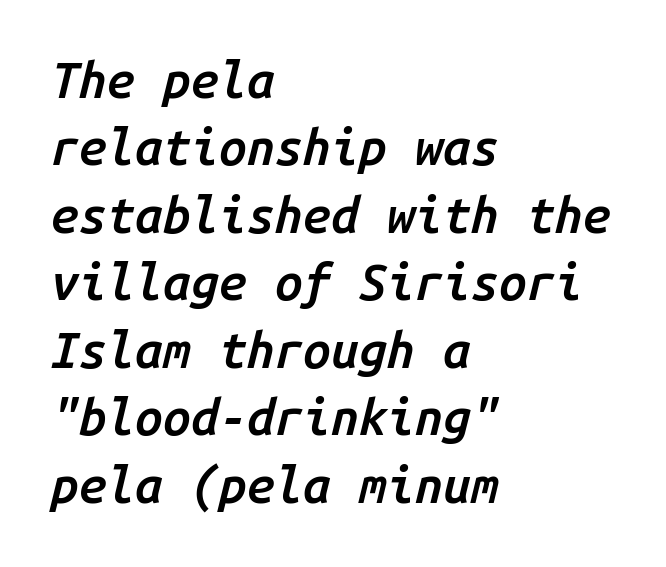
The image shows 50 px semibold type, italic (leaning right), monospaced; set left-aligned, normal line spacing (1.35x), normal letter spacing, not underlined; low stroke contrast and a medium x-height.
